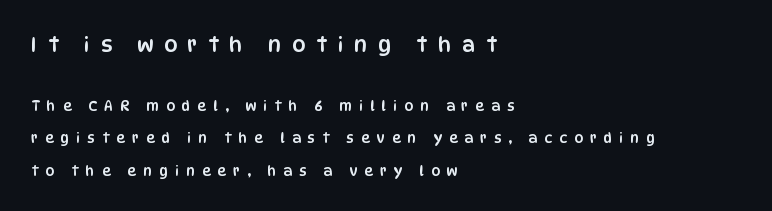
The image shows 21 px text type, upright; set left-aligned, loose line spacing (2.33x), unusually wide letter spacing (+0.5 em), not underlined; the first (top) block is 1.5x larger.
